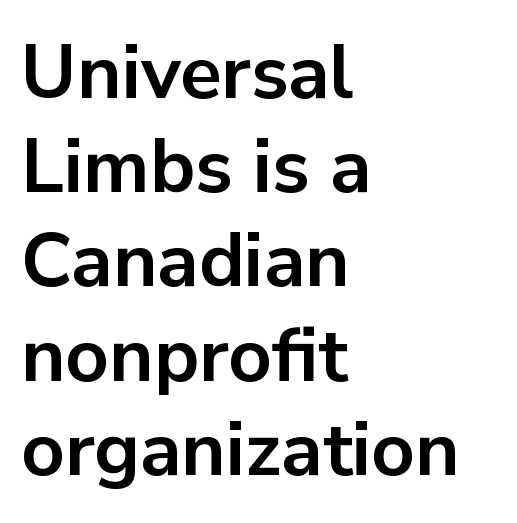
{"serif": "no", "italic": "no", "bold": "yes", "weight": "bold", "width": "normal", "stroke_contrast": "low", "x_height": "medium", "monospaced": "no", "underline": "no", "align": "left", "line_spacing_ratio": 1.24, "letter_spacing": "normal", "letter_spacing_em": 0.0, "glyph_px": 76}
